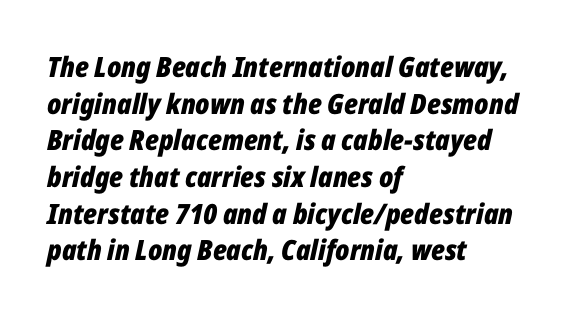
The strokes are fattened all the way to bold. Plain, unruled lines of type. These lines are set flush left with a ragged right edge. If you measured baseline to baseline, you'd find a middling distance. Default kerning and tracking; the words read as compact shapes. The axis of the letterforms is tilted away from vertical.
